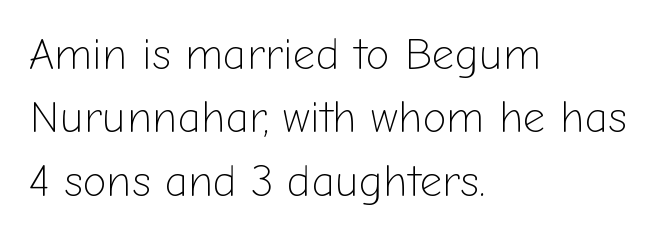
The image shows 44 px light sans-serif type, upright; set left-aligned, normal line spacing (1.44x), normal letter spacing, not underlined; low stroke contrast and a medium x-height.
